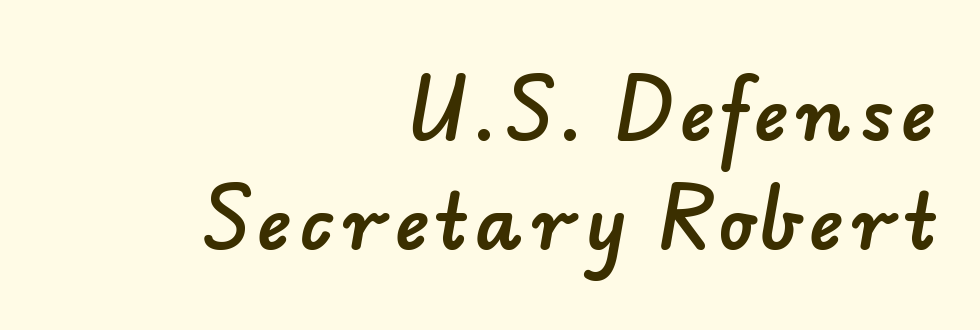
{"serif": "no", "width": "normal", "stroke_contrast": "low", "x_height": "small", "monospaced": "no", "underline": "no", "align": "right", "line_spacing": "normal", "line_spacing_ratio": 1.5, "glyph_px": 73}
